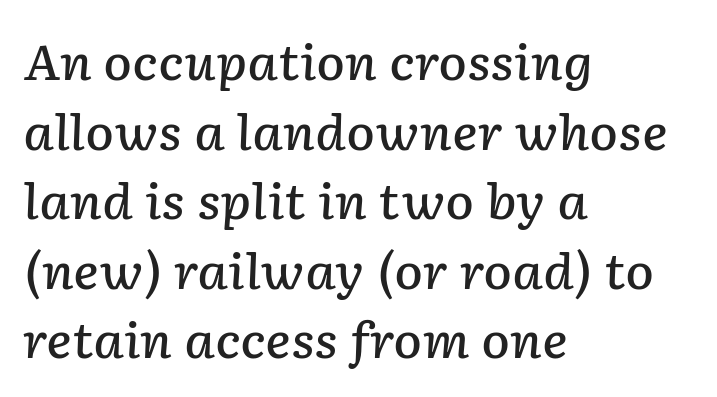
The passage shown is typed in a proportional face where columns would drift. In terms of letterspacing, this is plain default setting. Emphasis by weight is partial: semibold. The passage shown is not underscored anywhere.
